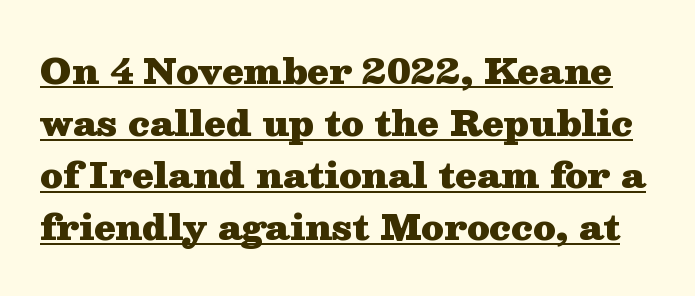
The image shows 35 px heavy, wide serif type, upright; set normal line spacing (1.49x), normal letter spacing, underlined; medium stroke contrast and a medium x-height.
